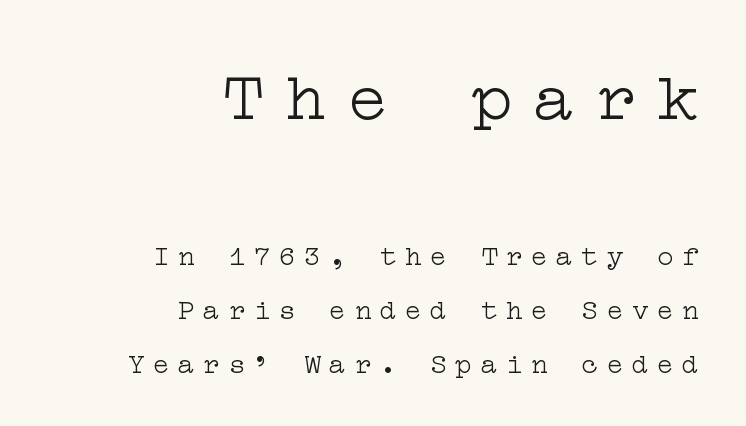
{"serif": "yes", "italic": "no", "bold": "no", "weight": "light", "width": "wide", "stroke_contrast": "low", "x_height": "medium", "underline": "no", "align": "right", "line_spacing": "loose", "line_spacing_ratio": 1.93, "letter_spacing": "wide", "letter_spacing_em": 0.3, "larger_block": "first", "size_ratio": 2.46, "glyph_px": 69}
